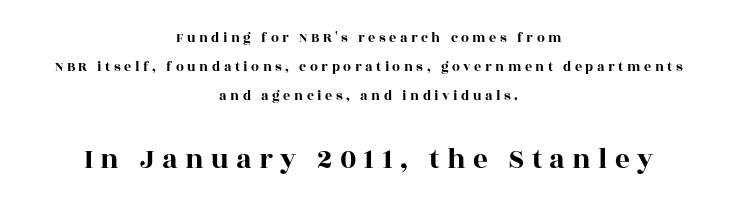
The image shows 29 px wide serif type, upright; set centered, loose line spacing (2.08x), unusually wide letter spacing (+0.25 em), not underlined; the second (bottom) block is 2.07x larger; a large x-height.
